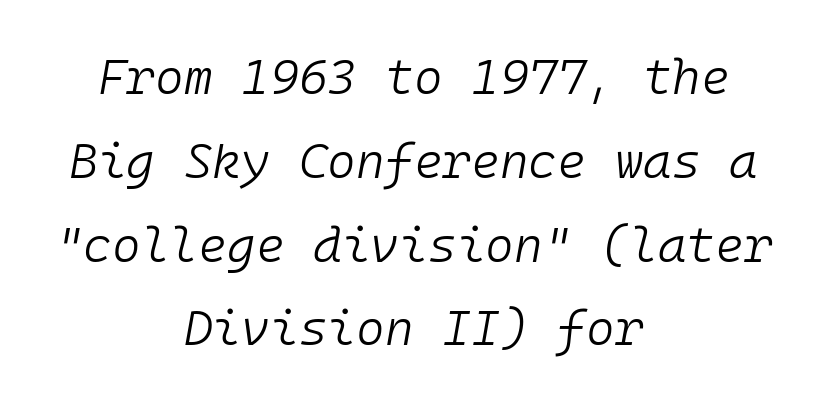
{"italic": "yes", "lean": "right", "slant_degrees": 10, "bold": "no", "weight": "light", "width": "normal", "stroke_contrast": "low", "x_height": "medium", "monospaced": "yes", "underline": "no", "align": "center", "line_spacing_ratio": 1.71, "letter_spacing": "normal", "letter_spacing_em": 0.0, "glyph_px": 49}
